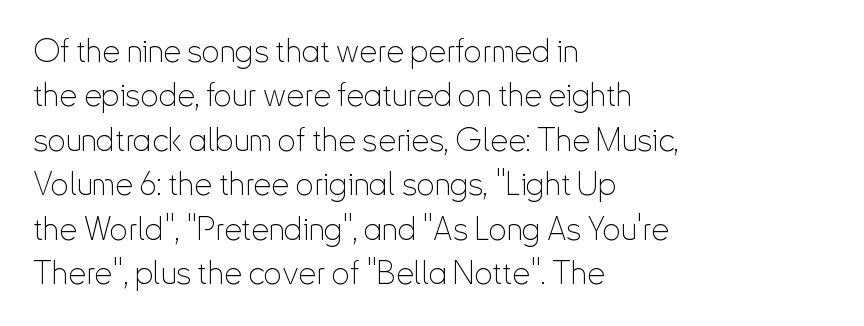
Q: Is the text bold? A: No.
Q: Is the text italic (slanted)? A: No, it is upright.
Q: Is the typeface a serif or a sans-serif typeface? A: Sans-serif.
Q: Is the text underlined? A: No.
Q: How is the paragraph aligned? A: Left-aligned.
Q: Is the spacing between letters normal or unusually wide? A: Normal.
Q: Is the spacing between lines tight, normal or loose? A: Normal.
Q: Width (condensed, normal, or wide)? A: Condensed.
Q: Stroke contrast? A: Low.
Q: x-height? A: Small.
Q: Monospaced? A: No.
